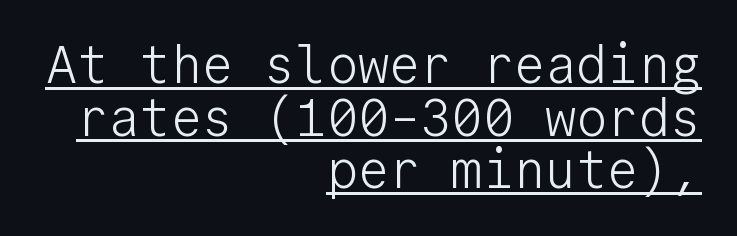
The image shows 52 px light sans-serif type, upright, monospaced; set right-aligned, tight line spacing (1.01x), normal letter spacing, underlined; low stroke contrast and a medium x-height.
